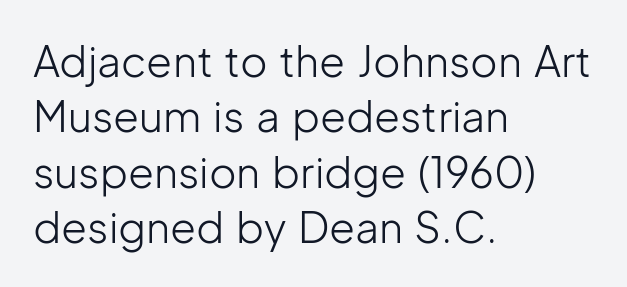
{"serif": "no", "italic": "no", "bold": "no", "weight": "light", "width": "normal", "stroke_contrast": "low", "x_height": "medium", "monospaced": "no", "underline": "no", "align": "left", "line_spacing": "normal", "line_spacing_ratio": 1.32, "letter_spacing": "normal", "letter_spacing_em": 0.0, "glyph_px": 42}
